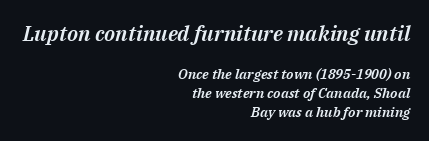
The image shows 21 px text type, italic (leaning right); set right-aligned, normal line spacing (1.36x), normal letter spacing, not underlined; the first (top) block is 1.5x larger.
